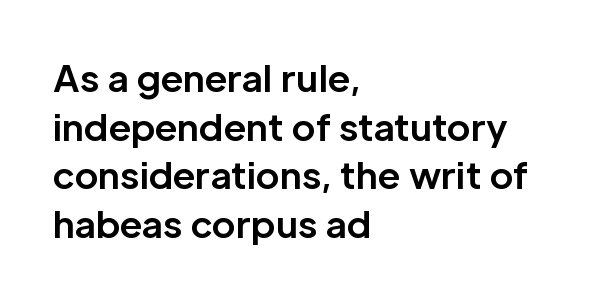
The rendering uses a bold face; every stroke is thick and dark. The passage shown is typed in a proportional face where columns would drift. The axis of the letterforms is exactly vertical. If you measured baseline to baseline, you'd find a middling distance. Reading down the block, your eye returns to a fixed left position each line.
